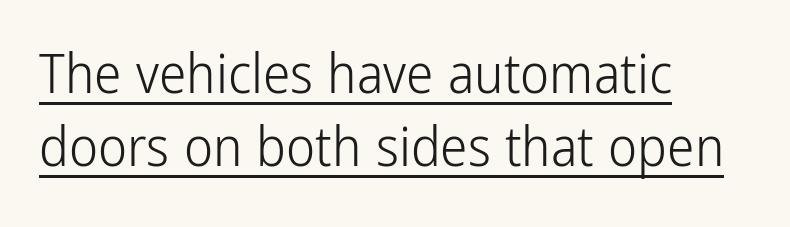
The image shows 55 px light, condensed sans-serif type, upright; set left-aligned, normal line spacing (1.32x), normal letter spacing, underlined; low stroke contrast and a medium x-height.
